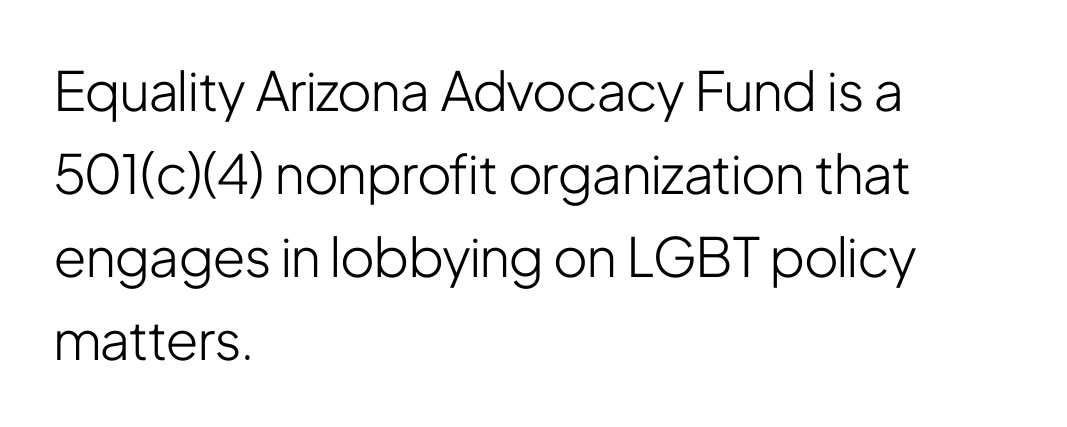
{"serif": "no", "italic": "no", "bold": "no", "weight": "light", "width": "condensed", "stroke_contrast": "low", "x_height": "medium", "monospaced": "no", "underline": "no", "align": "left", "line_spacing": "normal", "line_spacing_ratio": 1.54, "letter_spacing": "normal", "letter_spacing_em": 0.0, "glyph_px": 54}
